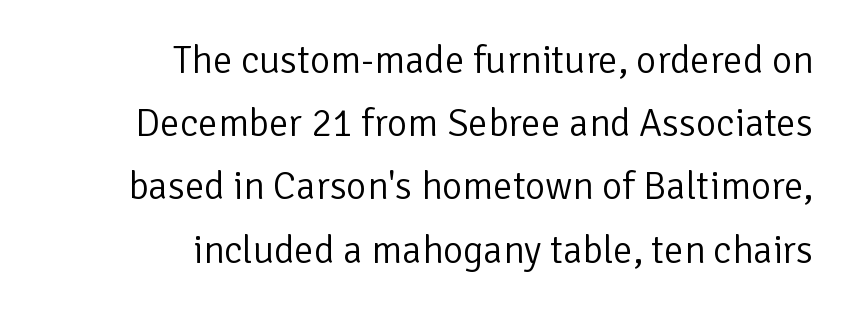
Q: Is the text bold? A: No.
Q: Is the text italic (slanted)? A: No, it is upright.
Q: Is the typeface a serif or a sans-serif typeface? A: Sans-serif.
Q: Is the text underlined? A: No.
Q: How is the paragraph aligned? A: Right-aligned.
Q: Is the spacing between letters normal or unusually wide? A: Normal.
Q: Is the spacing between lines tight, normal or loose? A: Normal.
Q: Width (condensed, normal, or wide)? A: Normal.
Q: Stroke contrast? A: Low.
Q: x-height? A: Medium.
Q: Monospaced? A: No.
